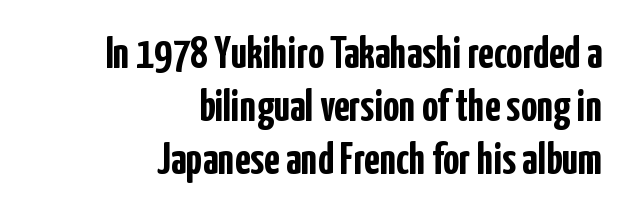
Q: Is the text bold? A: Yes.
Q: Is the text italic (slanted)? A: No, it is upright.
Q: Is the typeface a serif or a sans-serif typeface? A: Sans-serif.
Q: Is the text underlined? A: No.
Q: How is the paragraph aligned? A: Right-aligned.
Q: Is the spacing between letters normal or unusually wide? A: Normal.
Q: Width (condensed, normal, or wide)? A: Condensed.
Q: Stroke contrast? A: Low.
Q: x-height? A: Medium.
Q: Monospaced? A: No.
